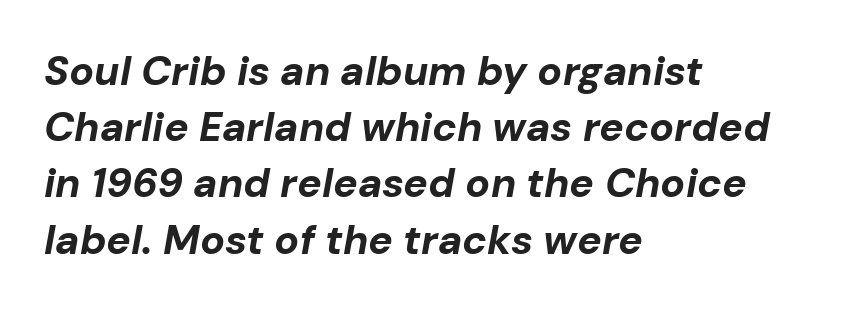
Reading down the column, the eye jumps a familiar distance to each next line. Underlining? Definitely not there. Notice how the stems are inclined rather than vertical — that's the hallmark of italics. Stroke thickness is high; the sample reads as a true bold. These lines are rendered in a variable-pitch font.
